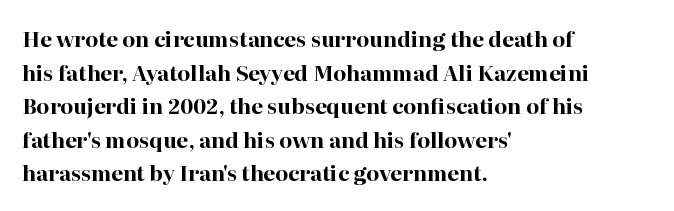
This sample uses plain, unmodified letter spacing. The lines are quadded left. If you measured baseline to baseline, you'd find a middling distance. A dark, heavy texture on the line: the type is bold. Unmarked baselines from the first word to the last.
